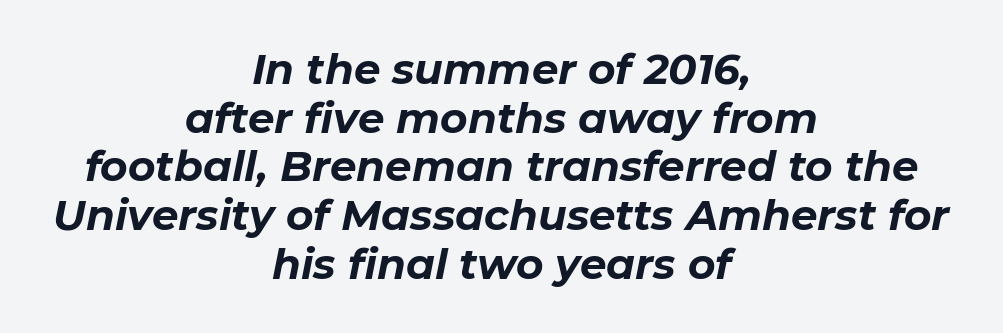
The image shows 42 px bold type, italic (leaning right); set centered, line spacing 1.16x, normal letter spacing, not underlined; low stroke contrast and a medium x-height.
